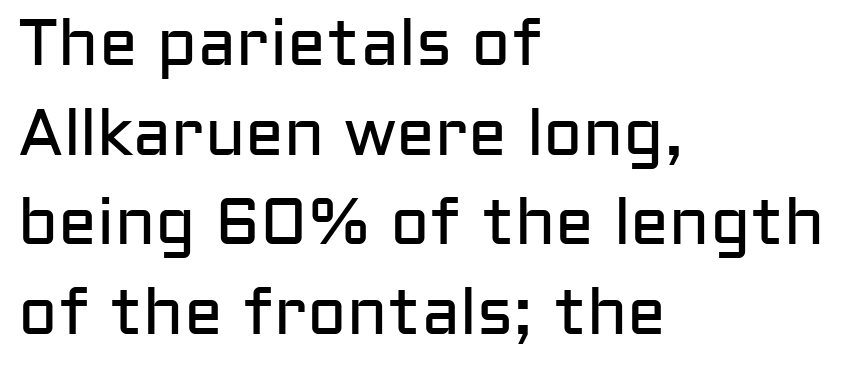
{"serif": "no", "italic": "no", "bold": "no", "weight": "regular", "width": "normal", "stroke_contrast": "low", "x_height": "medium", "monospaced": "no", "underline": "no", "align": "left", "line_spacing": "normal", "line_spacing_ratio": 1.38, "letter_spacing": "normal", "letter_spacing_em": 0.0, "glyph_px": 65}
